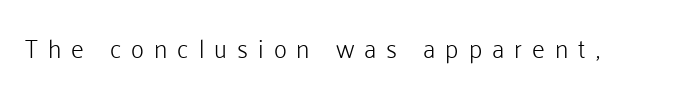
{"italic": "no", "bold": "no", "underline": "no", "letter_spacing": "wide", "letter_spacing_em": 0.4, "glyph_px": 25}
